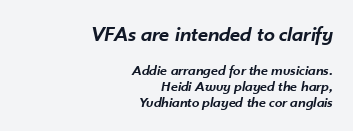
Q: Is the text bold? A: Semi-bold.
Q: Is the text italic (slanted)? A: Yes, it leans right by about 10 degrees.
Q: Is the text underlined? A: No.
Q: How is the paragraph aligned? A: Right-aligned.
Q: Is the spacing between letters normal or unusually wide? A: Normal.
Q: Is the spacing between lines tight, normal or loose? A: Tight.
Q: Which block of text is set in a larger size, the first (top) or the second (bottom)? A: The first (top) one.
